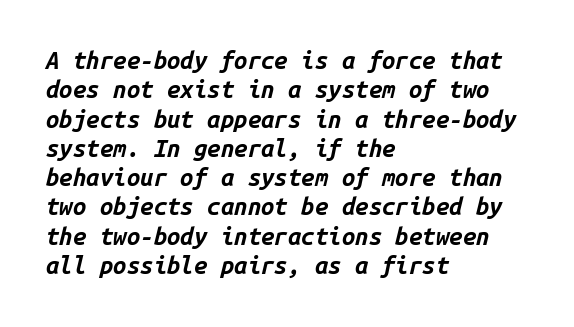
The image shows 24 px bold type, italic (leaning right); set left-aligned, line spacing 1.22x, normal letter spacing, not underlined.
